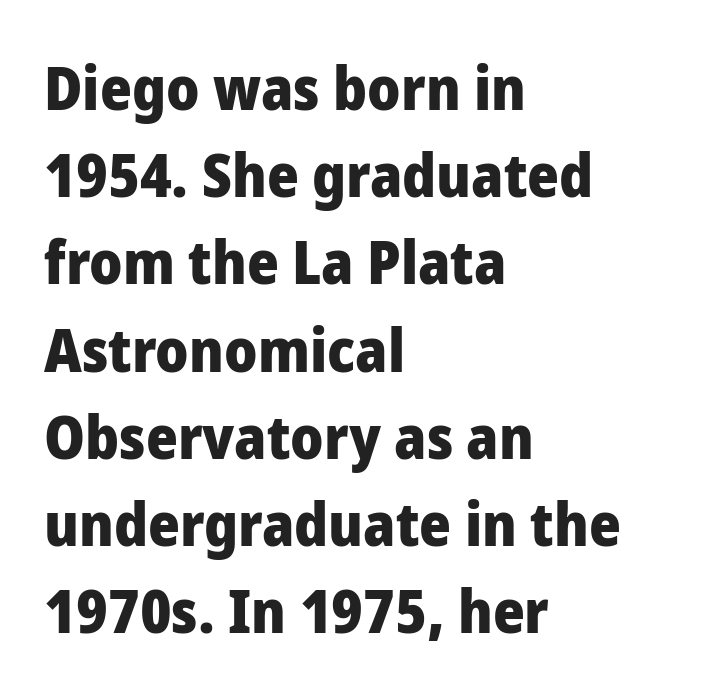
The image shows 61 px heavy sans-serif type, upright; set left-aligned, normal line spacing (1.43x), normal letter spacing, not underlined; low stroke contrast and a medium x-height.
